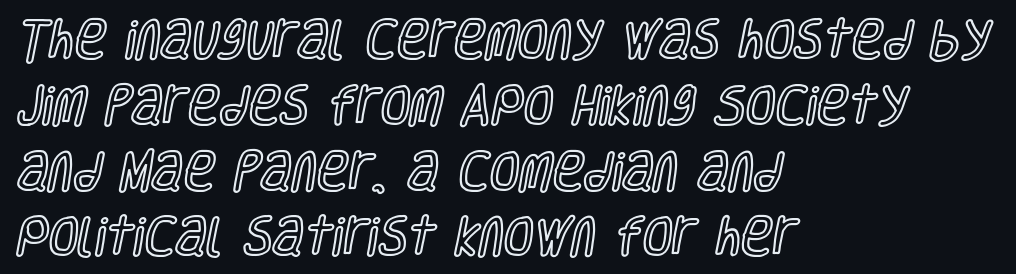
Standard letterfit; no display-style spreading of the glyphs. Here the designer chose a conventional face with non-uniform glyph widths. One-word summary of the alignment: left. The space between consecutive lines is moderate. The words here are not underlined.
